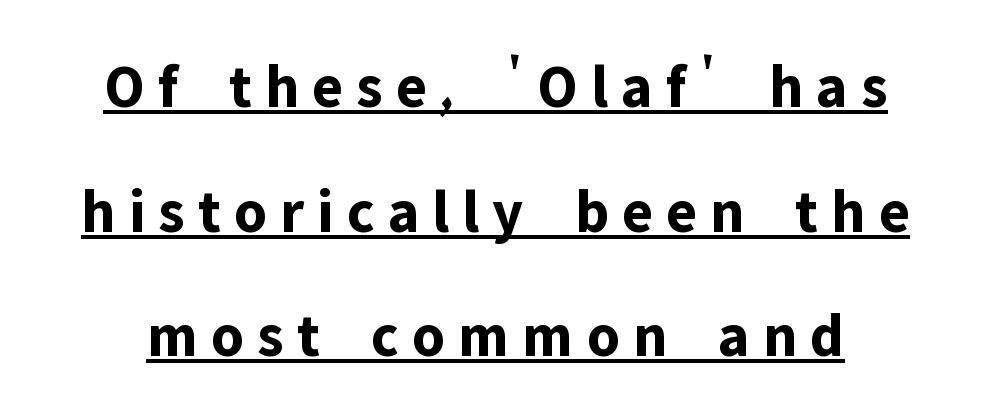
What stands out about the letter spacing? Its width — letters are far apart. Notice how thick the strokes are: this is what a full bold looks like. A roman cut, with each character standing at attention. A typographer would call this underscored text. Compared with a flush-left layout, this one balances lines on the center instead.
